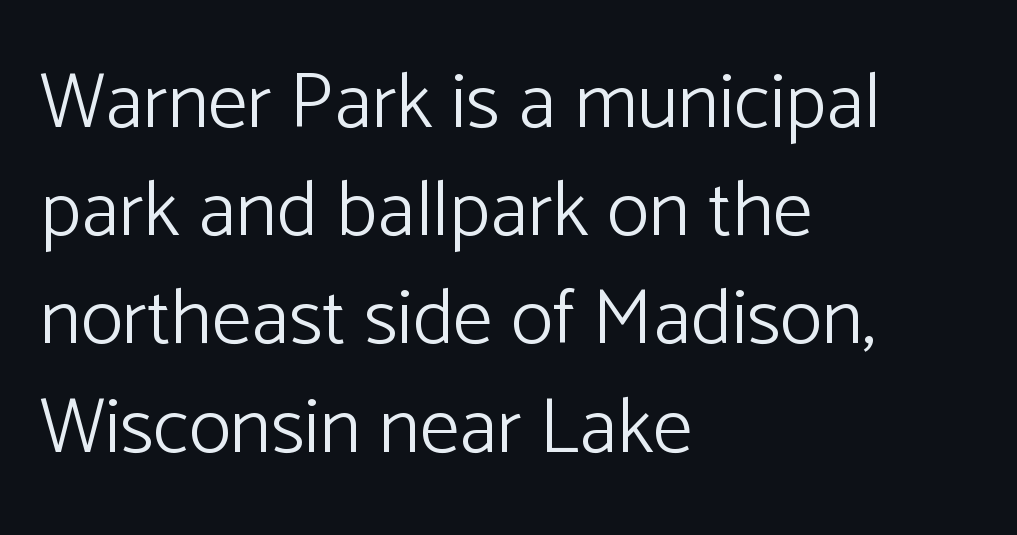
Q: Is the text bold? A: No.
Q: Is the text italic (slanted)? A: No, it is upright.
Q: Is the typeface a serif or a sans-serif typeface? A: Sans-serif.
Q: Is the text underlined? A: No.
Q: How is the paragraph aligned? A: Left-aligned.
Q: Is the spacing between letters normal or unusually wide? A: Normal.
Q: Is the spacing between lines tight, normal or loose? A: Normal.
Q: Width (condensed, normal, or wide)? A: Normal.
Q: Stroke contrast? A: Low.
Q: x-height? A: Medium.
Q: Monospaced? A: No.
